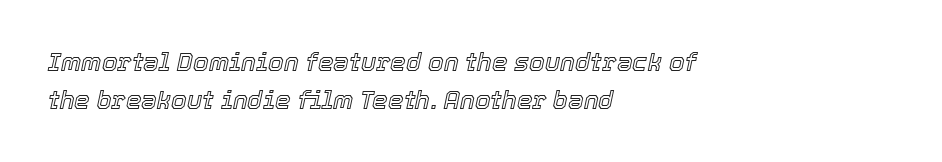
The axis of the letterforms is tilted away from vertical. The space between consecutive lines is moderate. No word sits above an underline. Horizontally, the lines are justified to the leading edge only. Here the glyphs are tracked normally, forming tight word shapes.
